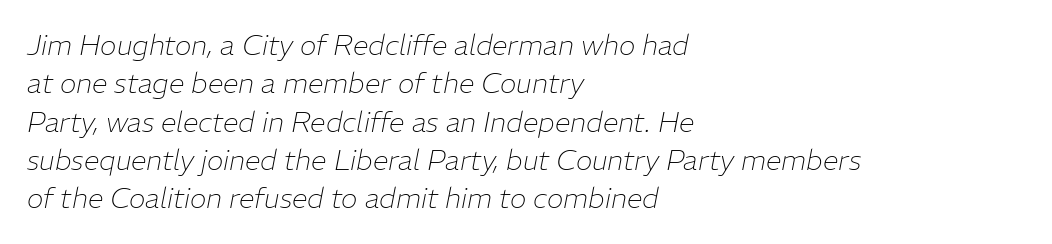
The image shows 28 px thin type, italic (leaning right); set left-aligned, normal line spacing (1.37x), normal letter spacing, not underlined; low stroke contrast and a medium x-height.
